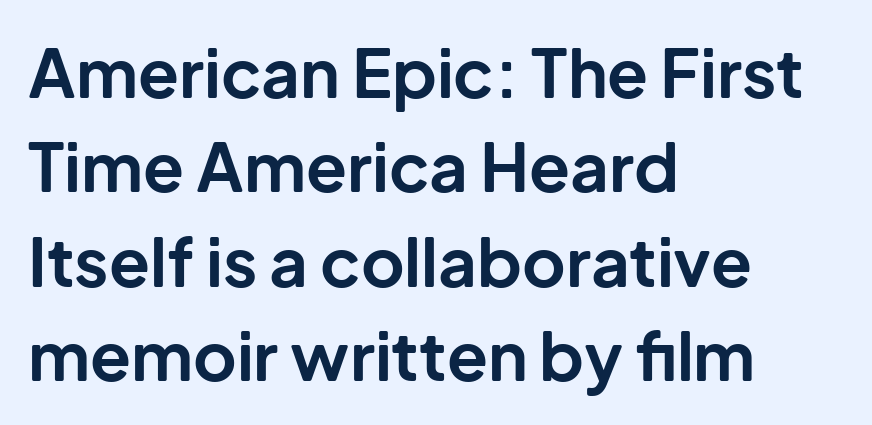
{"serif": "no", "italic": "no", "bold": "yes", "weight": "bold", "width": "normal", "stroke_contrast": "low", "x_height": "medium", "monospaced": "no", "underline": "no", "align": "left", "line_spacing": "normal", "line_spacing_ratio": 1.41, "letter_spacing": "normal", "letter_spacing_em": 0.0, "glyph_px": 67}
